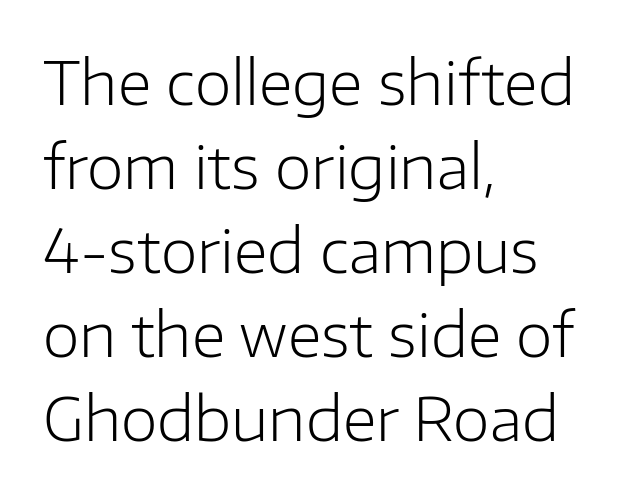
The image shows 60 px light sans-serif type, upright; set left-aligned, normal line spacing (1.4x), normal letter spacing, not underlined; low stroke contrast and a medium x-height.
